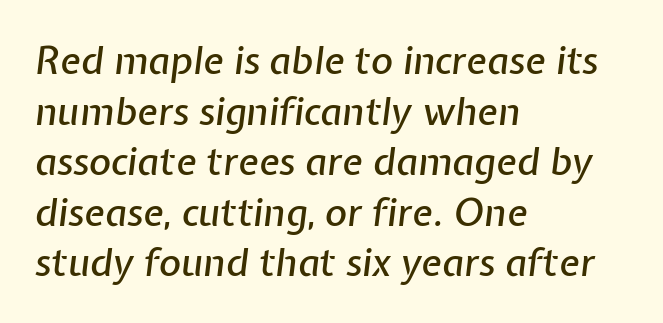
{"italic": "yes", "lean": "right", "slant_degrees": 7, "width": "normal", "stroke_contrast": "low", "x_height": "medium", "monospaced": "no", "underline": "no", "align": "left", "line_spacing": "normal", "line_spacing_ratio": 1.33, "letter_spacing": "normal", "letter_spacing_em": 0.0, "glyph_px": 38}
